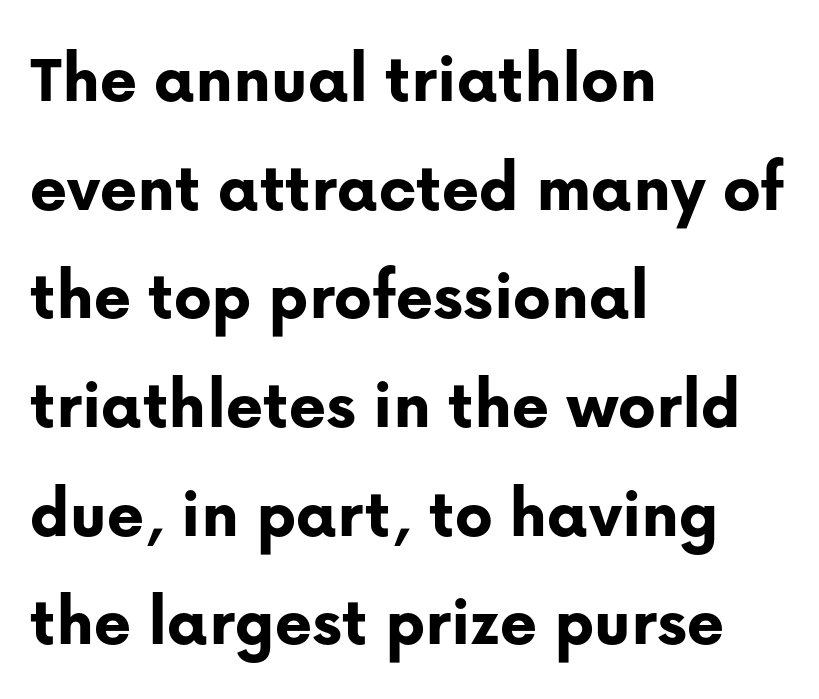
The face used here is a sans, in the tradition of grotesques and geometrics. The glyphs have the mass of a bold cut. Beneath every word, the page is bare. The rendering uses natural spacing where letterforms have individual widths. The rendering uses a moderate line-height, typical for paragraphs. The lines are quadded left.
